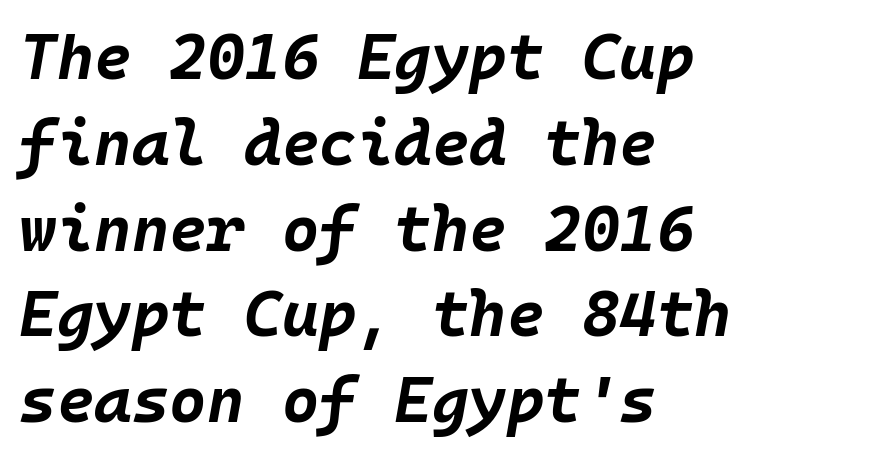
{"italic": "yes", "lean": "right", "slant_degrees": 10, "bold": "yes", "weight": "bold", "width": "normal", "stroke_contrast": "low", "x_height": "large", "monospaced": "yes", "underline": "no", "align": "left", "line_spacing": "normal", "line_spacing_ratio": 1.34, "letter_spacing": "normal", "letter_spacing_em": 0.0, "glyph_px": 64}
